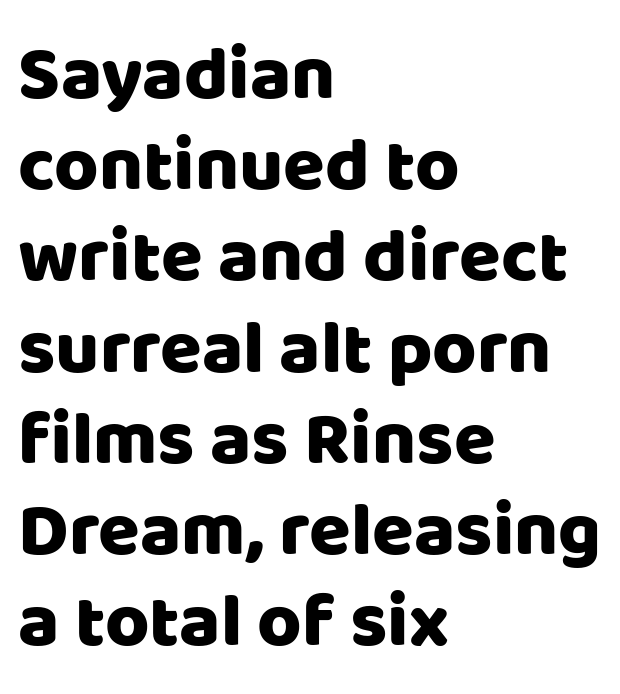
Q: Is the text italic (slanted)? A: No, it is upright.
Q: Is the typeface a serif or a sans-serif typeface? A: Sans-serif.
Q: Is the text underlined? A: No.
Q: How is the paragraph aligned? A: Left-aligned.
Q: Is the spacing between letters normal or unusually wide? A: Normal.
Q: Width (condensed, normal, or wide)? A: Normal.
Q: Stroke contrast? A: Low.
Q: x-height? A: Large.
Q: Monospaced? A: No.
